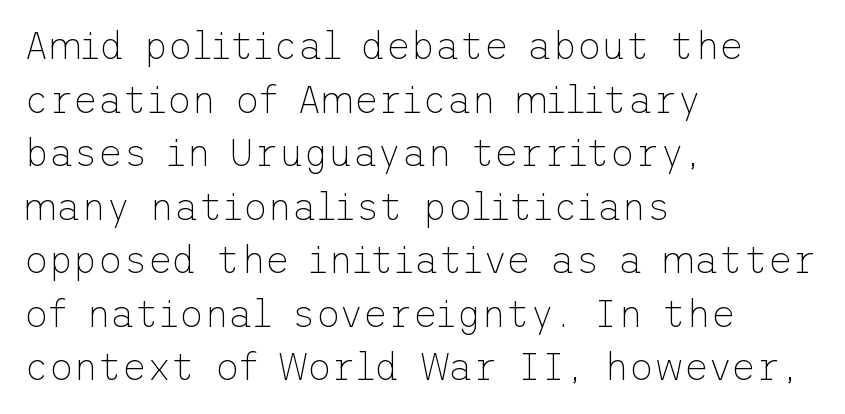
The image shows 38 px thin sans-serif type, upright; set left-aligned, normal line spacing (1.41x), normal letter spacing, not underlined; low stroke contrast and a medium x-height.
